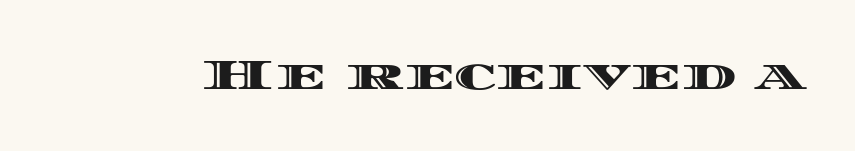
The baseline area is clear. Each word holds together tightly as a unit, with standard inter-letter gaps. Designer's note — italics off, roman on. The rendering uses natural spacing where letterforms have individual widths.
